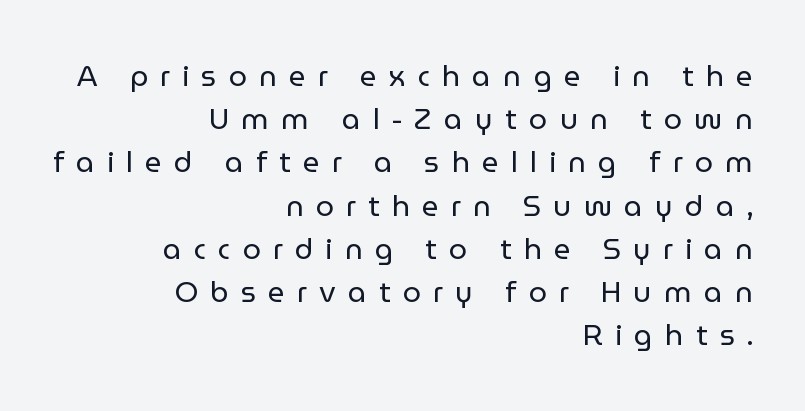
The image shows 29 px regular-weight sans-serif type, upright; set right-aligned, normal line spacing (1.49x), unusually wide letter spacing (+0.42 em), not underlined; low stroke contrast and a medium x-height.
